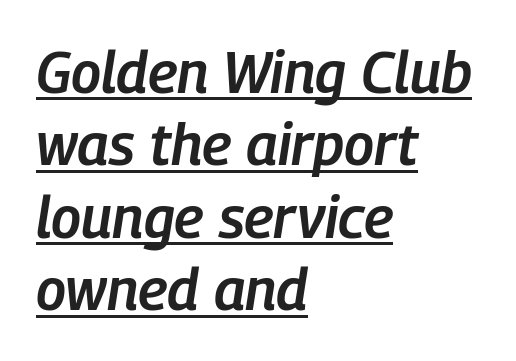
The image shows 58 px semibold, condensed type, italic (leaning right); set left-aligned, normal line spacing (1.25x), normal letter spacing, underlined; low stroke contrast and a medium x-height.
